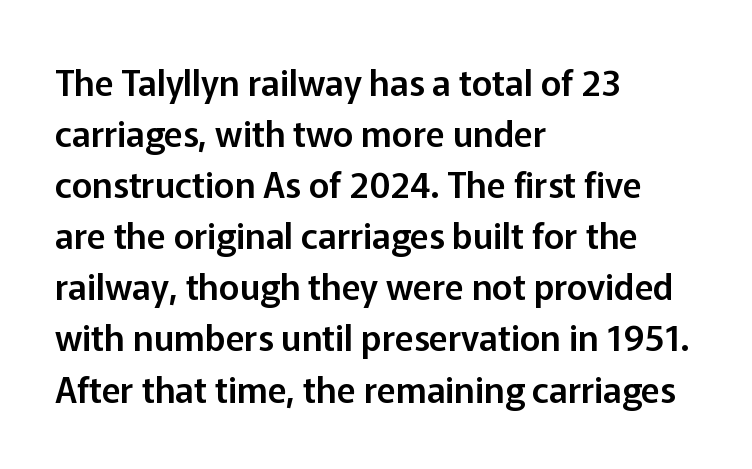
{"serif": "no", "italic": "no", "width": "normal", "stroke_contrast": "low", "x_height": "medium", "monospaced": "no", "underline": "no", "align": "left", "line_spacing": "normal", "line_spacing_ratio": 1.46, "letter_spacing": "normal", "letter_spacing_em": 0.0, "glyph_px": 35}
